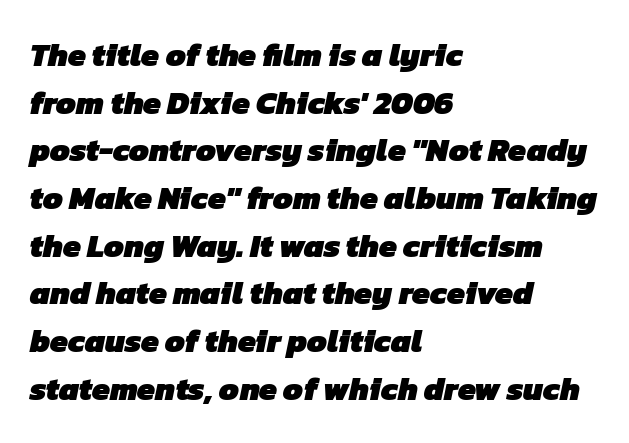
{"serif": "no", "bold": "yes", "weight": "heavy", "width": "normal", "stroke_contrast": "low", "x_height": "medium", "monospaced": "no", "underline": "no", "align": "left", "line_spacing": "normal", "line_spacing_ratio": 1.49, "letter_spacing": "normal", "letter_spacing_em": 0.0, "glyph_px": 32}
